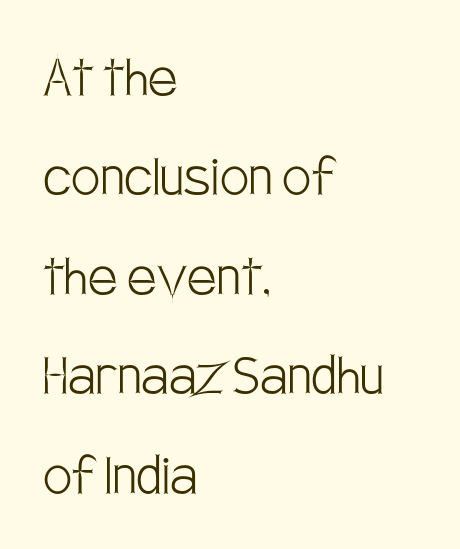
Q: Is the text bold? A: No.
Q: Is the text italic (slanted)? A: No, it is upright.
Q: Is the typeface a serif or a sans-serif typeface? A: Sans-serif.
Q: Is the text underlined? A: No.
Q: How is the paragraph aligned? A: Left-aligned.
Q: Is the spacing between letters normal or unusually wide? A: Normal.
Q: Is the spacing between lines tight, normal or loose? A: Normal.
Q: Width (condensed, normal, or wide)? A: Condensed.
Q: Stroke contrast? A: Low.
Q: x-height? A: Large.
Q: Monospaced? A: No.
